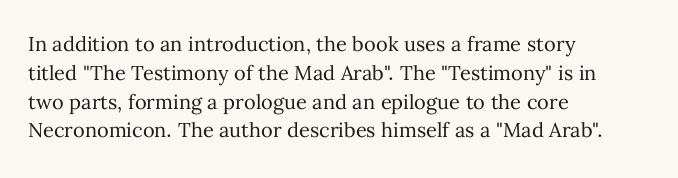
The image shows 20 px text type, upright; set left-aligned, normal line spacing (1.44x), normal letter spacing, not underlined.
